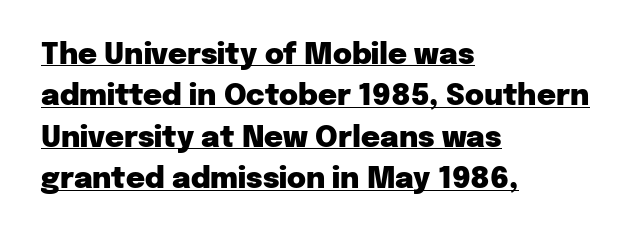
The image shows 29 px heavy sans-serif type, upright; set left-aligned, normal line spacing (1.43x), normal letter spacing, underlined; low stroke contrast and a medium x-height.
